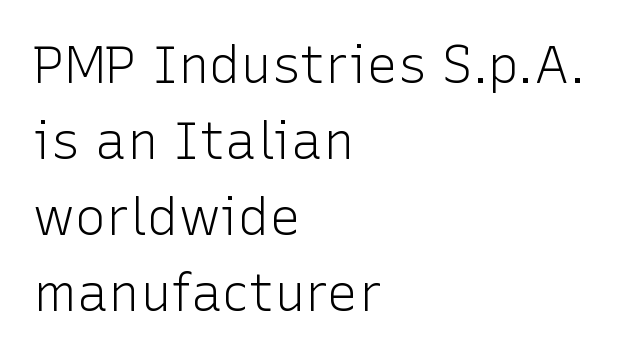
The typeface chosen for these lines omits serifs. No word sits above an underline. Do the characters align in a grid? No, the font is proportional. The block of text has a typical density, with ordinary space between rows.
